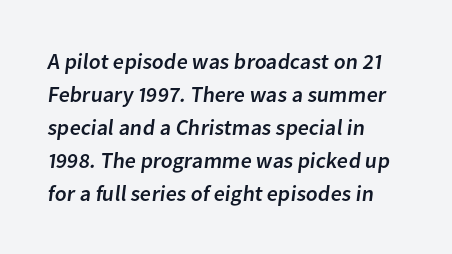
Short and long lines alike share a common starting point at left. Line spacing here is normal. Underline: absent. Observe the ordinary spacing: letters are neighbours, not strangers.
